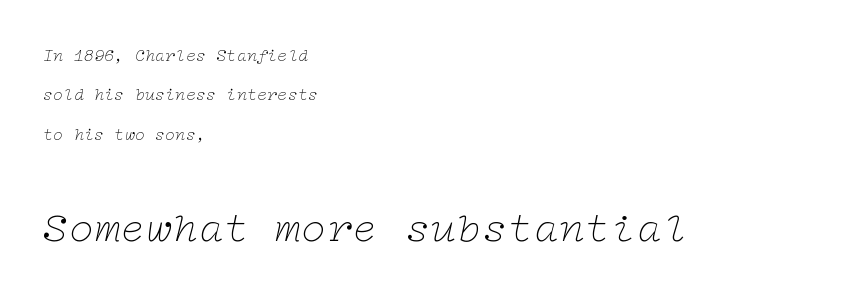
The type is set solid horizontally, with unmodified tracking. This sample uses an oblique cut, with every glyph tilted off the vertical. This sample uses a serif face. The font is comparable to plain body text, perhaps lighter. If you squint, the bottom block still reads clearly — it's the larger of the two.
